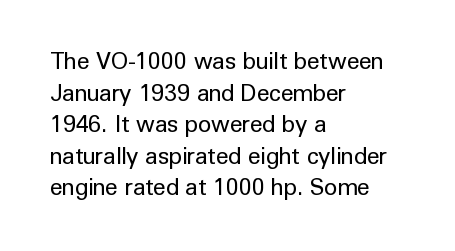
The image shows 23 px text type, upright; set left-aligned, normal line spacing (1.37x), normal letter spacing, not underlined.
